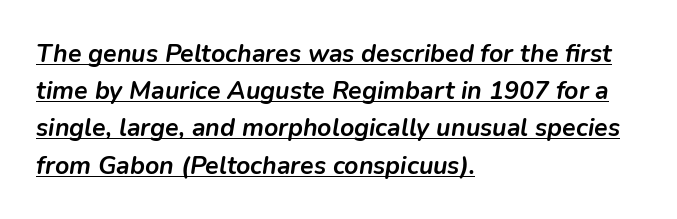
The image shows 25 px bold type, italic (leaning right); set left-aligned, normal line spacing (1.49x), normal letter spacing, underlined.
